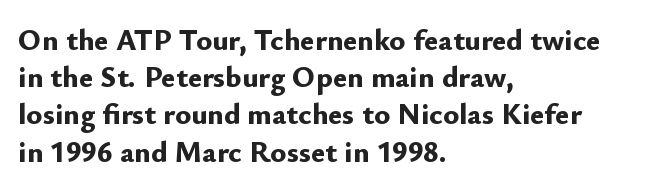
The image shows 30 px bold sans-serif type, upright; set left-aligned, line spacing 1.24x, normal letter spacing, not underlined; low stroke contrast and a small x-height.
